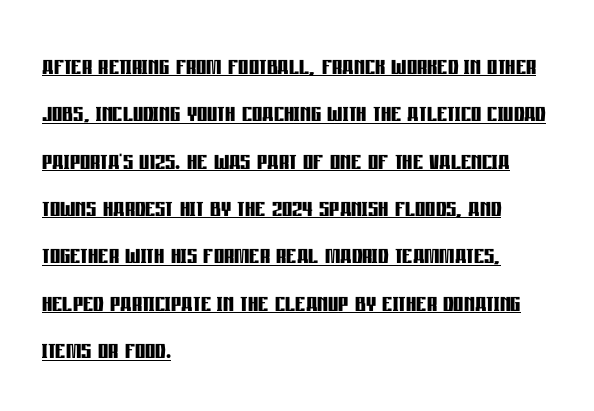
Q: Is the text bold? A: Yes.
Q: Is the text italic (slanted)? A: No, it is upright.
Q: Is the typeface a serif or a sans-serif typeface? A: Sans-serif.
Q: Is the text underlined? A: Yes.
Q: How is the paragraph aligned? A: Left-aligned.
Q: Is the spacing between letters normal or unusually wide? A: Normal.
Q: Is the spacing between lines tight, normal or loose? A: Normal.
Q: Width (condensed, normal, or wide)? A: Condensed.
Q: Stroke contrast? A: Low.
Q: x-height? A: Large.
Q: Monospaced? A: No.
